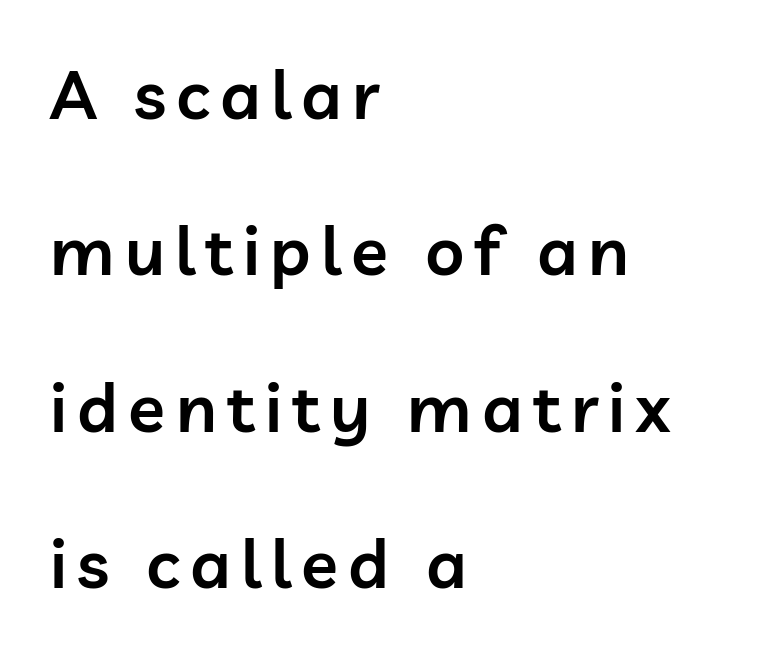
{"serif": "no", "italic": "no", "bold": "semi", "weight": "semibold", "width": "normal", "stroke_contrast": "low", "x_height": "medium", "monospaced": "no", "underline": "no", "align": "left", "line_spacing": "loose", "line_spacing_ratio": 2.3, "glyph_px": 68}
